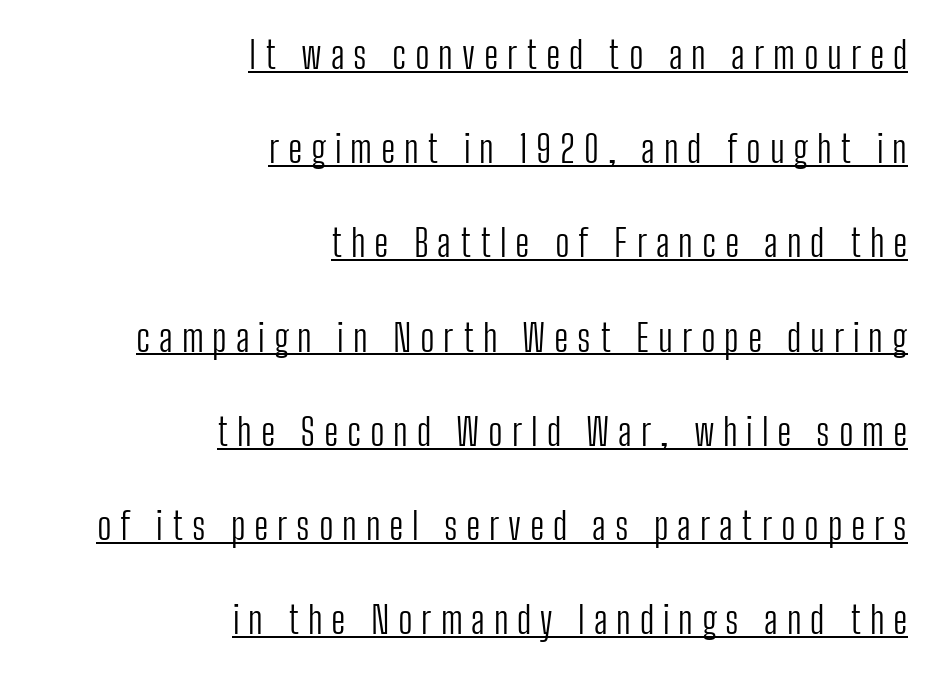
The image shows 38 px light, condensed sans-serif type, upright; set right-aligned, loose line spacing (2.48x), unusually wide letter spacing (+0.23 em), underlined; low stroke contrast and a medium x-height.
